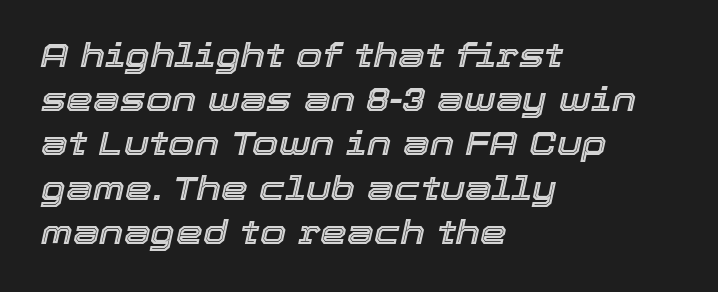
The image shows 34 px text type, italic (leaning right); set left-aligned, normal line spacing (1.3x), normal letter spacing, not underlined; a medium x-height.
